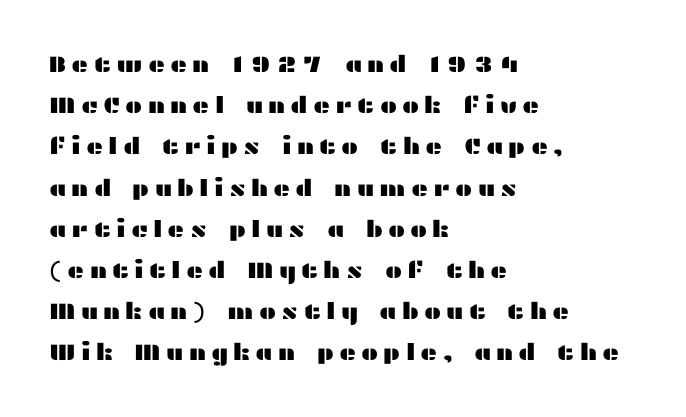
The image shows 23 px text type, upright; set left-aligned, line spacing 1.79x, unusually wide letter spacing (+0.22 em), not underlined.
